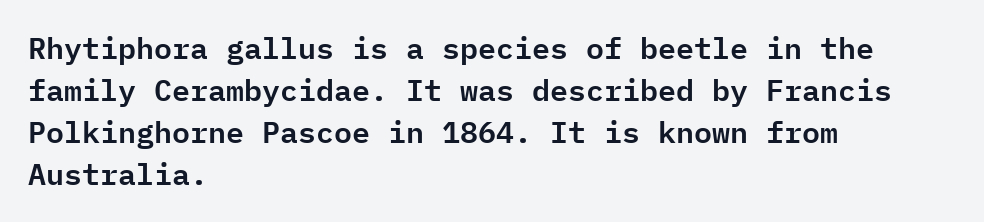
How would I describe the line gaps? Plain and ordinary. Is this a fixed-width face? Yes — each glyph sits in an identical cell. Spacing between characters is what you'd get straight out of the box. The typesetter chose a ragged-right arrangement here. The axis of the letterforms is exactly vertical.
